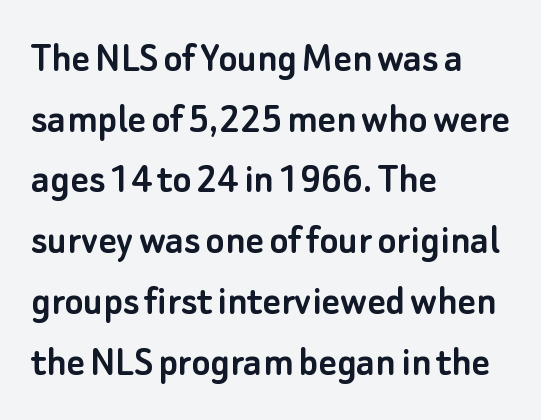
Here the designer chose a conventional face with non-uniform glyph widths. Horizontal bands of white between lines are of average thickness. Style check: upright. The gap between lines stays unmarked. What stands out about the letter spacing? Nothing — it is the standard amount.
